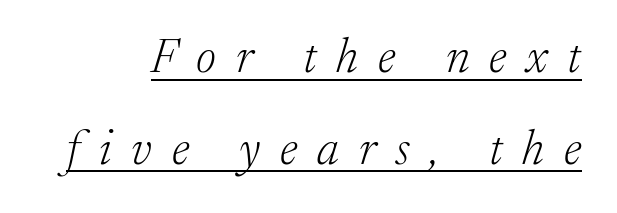
{"serif": "yes", "italic": "yes", "lean": "right", "slant_degrees": 17, "bold": "no", "weight": "light", "width": "normal", "stroke_contrast": "low", "x_height": "medium", "monospaced": "no", "underline": "yes", "line_spacing": "loose", "line_spacing_ratio": 1.91, "letter_spacing": "wide", "letter_spacing_em": 0.41, "glyph_px": 48}
